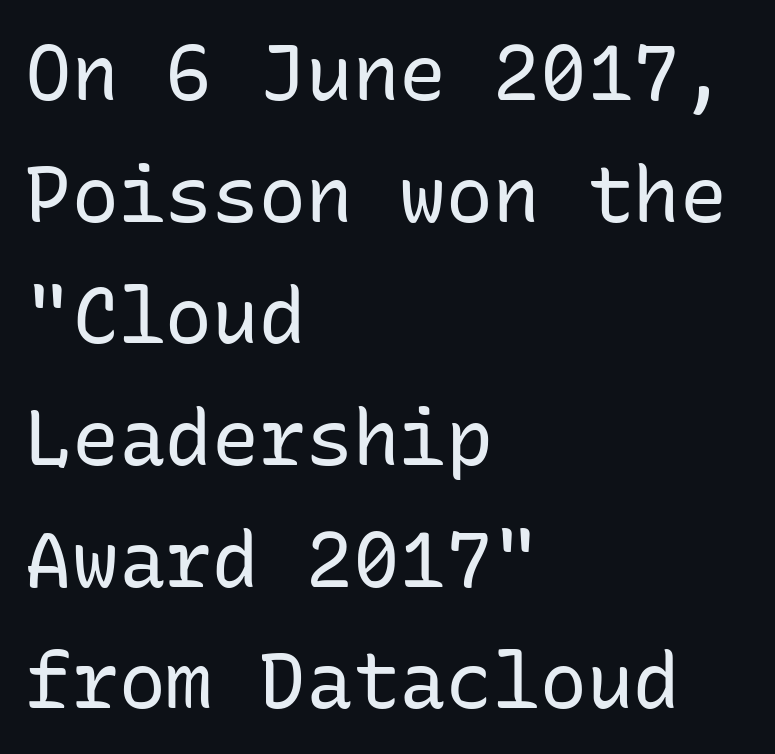
{"serif": "no", "italic": "no", "bold": "no", "weight": "regular", "width": "normal", "stroke_contrast": "low", "x_height": "medium", "monospaced": "yes", "underline": "no", "align": "left", "line_spacing": "normal", "line_spacing_ratio": 1.56, "letter_spacing": "normal", "letter_spacing_em": 0.0, "glyph_px": 78}
